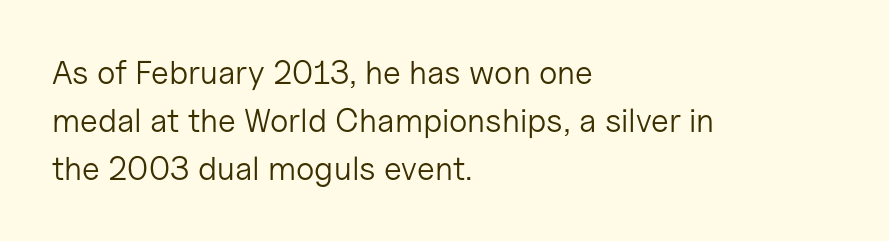
{"serif": "no", "italic": "no", "bold": "no", "weight": "light", "width": "normal", "stroke_contrast": "low", "x_height": "medium", "monospaced": "no", "underline": "no", "align": "left", "line_spacing": "normal", "line_spacing_ratio": 1.46, "letter_spacing": "normal", "letter_spacing_em": 0.0, "glyph_px": 33}
